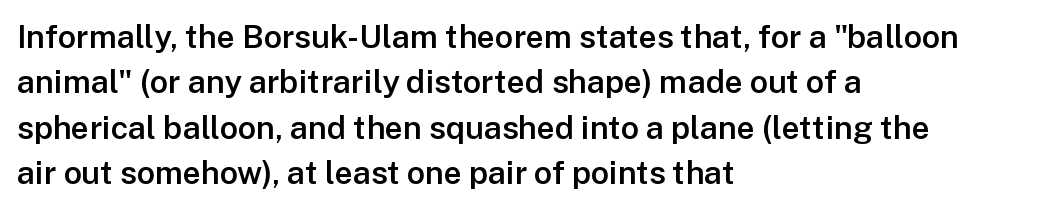
The space between consecutive lines is moderate. A typesetter would call this proportional, since set widths differ per character. I'd call this a sans setting — the letters go barefoot. Is the type bold? Partly — it's a semibold, heavier than regular but not fully bold. The passage is arranged the way most books set body copy — flush left.
